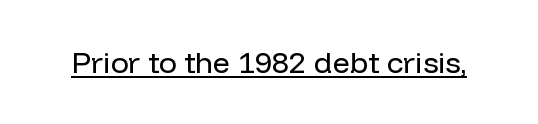
Posture: upright roman. In terms of letterspacing, this is plain default setting. No feet cap the strokes, marking this as sans-serif type. A baseline rule has been typeset under these characters.
